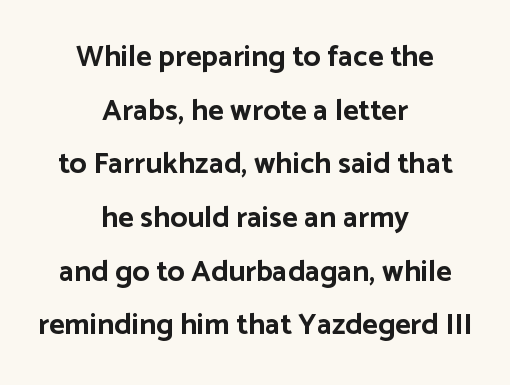
{"serif": "no", "italic": "no", "bold": "yes", "weight": "bold", "width": "normal", "stroke_contrast": "low", "x_height": "medium", "monospaced": "no", "underline": "no", "align": "center", "line_spacing_ratio": 1.79, "letter_spacing": "normal", "letter_spacing_em": 0.0, "glyph_px": 30}
